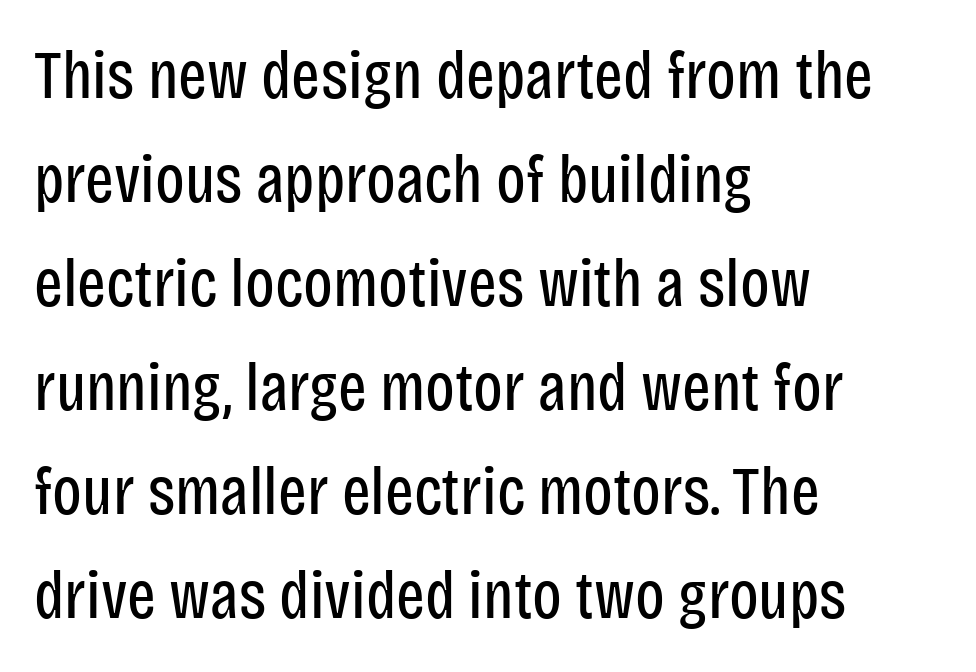
{"serif": "no", "italic": "no", "bold": "no", "weight": "regular", "width": "condensed", "stroke_contrast": "low", "x_height": "large", "monospaced": "no", "underline": "no", "align": "left", "line_spacing": "normal", "line_spacing_ratio": 1.53, "letter_spacing": "normal", "letter_spacing_em": 0.0, "glyph_px": 68}
